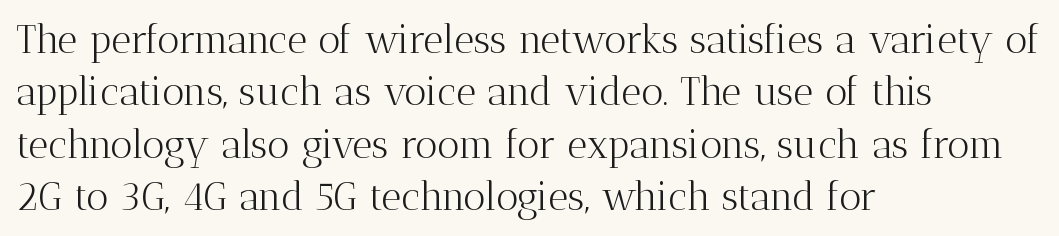
{"serif": "yes", "italic": "no", "bold": "no", "weight": "light", "width": "normal", "stroke_contrast": "medium", "x_height": "medium", "monospaced": "no", "underline": "no", "align": "left", "line_spacing": "normal", "line_spacing_ratio": 1.34, "letter_spacing": "normal", "letter_spacing_em": 0.0, "glyph_px": 39}
